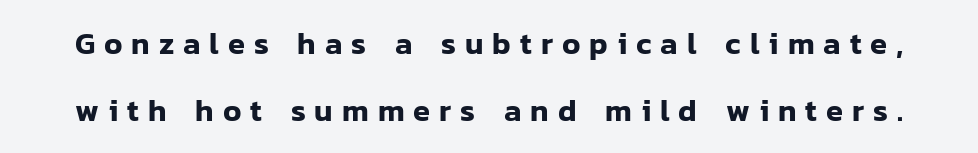
The image shows 31 px sans-serif type, upright; set loose line spacing (2.16x), unusually wide letter spacing (+0.29 em), not underlined; low stroke contrast and a medium x-height.
